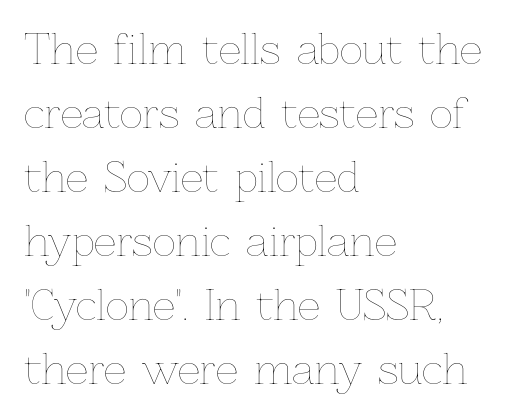
The image shows 40 px thin type, upright; set left-aligned, normal line spacing (1.6x), normal letter spacing, not underlined; low stroke contrast and a medium x-height.
